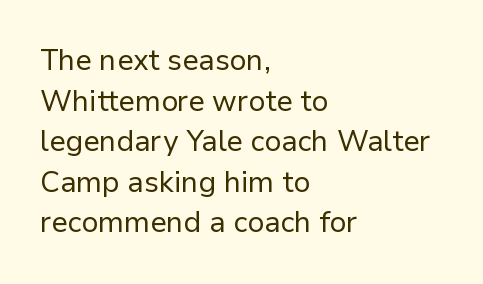
No word sits above an underline. The typography opts for an upright posture over an oblique one. Examine the stroke ends and you'll find no serifs. Summary of vertical rhythm: regular, with standard interline spacing. Stroke mass is kept to a normal reading level or below.
